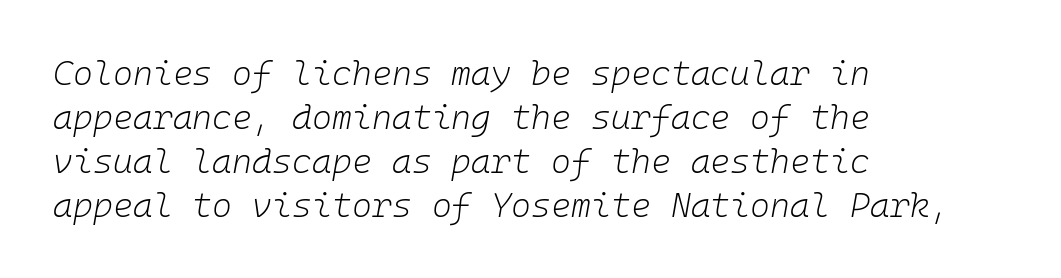
Q: Is the text bold? A: No.
Q: Is the text italic (slanted)? A: Yes, it leans right by about 10 degrees.
Q: Is the text underlined? A: No.
Q: How is the paragraph aligned? A: Left-aligned.
Q: Is the spacing between letters normal or unusually wide? A: Normal.
Q: Is the spacing between lines tight, normal or loose? A: Normal.
Q: Width (condensed, normal, or wide)? A: Normal.
Q: Stroke contrast? A: Low.
Q: x-height? A: Medium.
Q: Monospaced? A: Yes.
